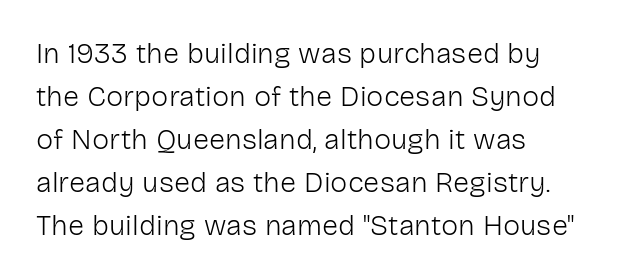
{"serif": "no", "italic": "no", "bold": "no", "weight": "light", "width": "normal", "stroke_contrast": "low", "x_height": "medium", "monospaced": "no", "underline": "no", "align": "left", "line_spacing": "normal", "line_spacing_ratio": 1.48, "letter_spacing": "normal", "letter_spacing_em": 0.0, "glyph_px": 29}
